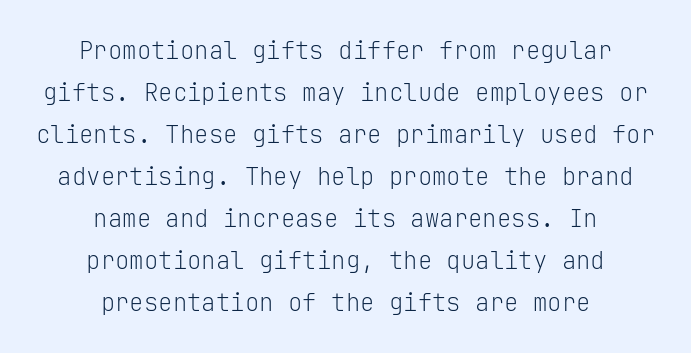
Q: Is the text bold? A: No.
Q: Is the text italic (slanted)? A: No, it is upright.
Q: Is the text underlined? A: No.
Q: How is the paragraph aligned? A: Centered.
Q: Is the spacing between letters normal or unusually wide? A: Normal.
